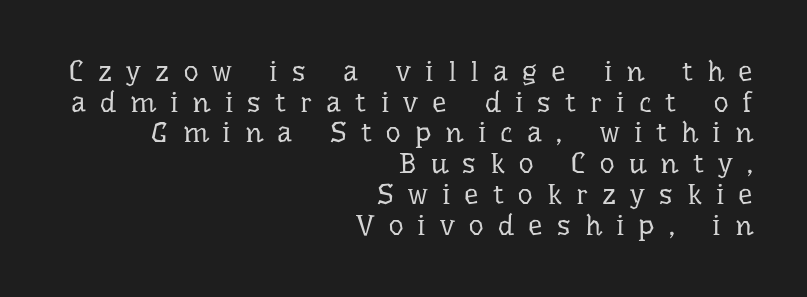
{"serif": "yes", "italic": "no", "bold": "no", "weight": "regular", "width": "normal", "stroke_contrast": "low", "x_height": "medium", "monospaced": "no", "underline": "no", "align": "right", "line_spacing": "tight", "line_spacing_ratio": 1.06, "letter_spacing": "wide", "letter_spacing_em": 0.49, "glyph_px": 29}
